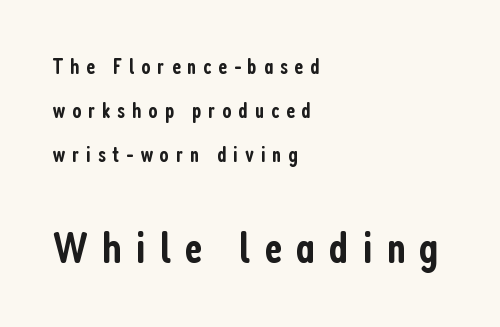
{"serif": "no", "italic": "no", "bold": "semi", "weight": "semibold", "width": "condensed", "stroke_contrast": "low", "x_height": "medium", "monospaced": "no", "underline": "no", "align": "left", "line_spacing": "loose", "line_spacing_ratio": 1.99, "letter_spacing": "wide", "letter_spacing_em": 0.31, "larger_block": "second", "size_ratio": 2.05, "glyph_px": 45}
